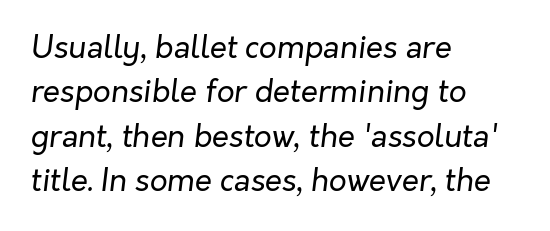
The image shows 31 px regular-weight type, italic (leaning right); set left-aligned, normal line spacing (1.43x), normal letter spacing, not underlined; low stroke contrast and a medium x-height.
